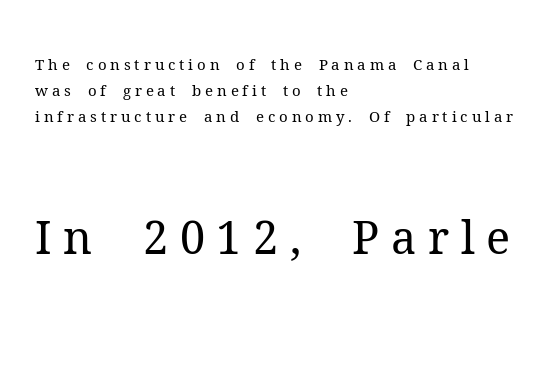
The image shows 45 px regular-weight serif type, upright; set left-aligned, line spacing 1.75x, unusually wide letter spacing (+0.26 em), not underlined; the second (bottom) block is 3.0x larger; medium stroke contrast and a medium x-height.
